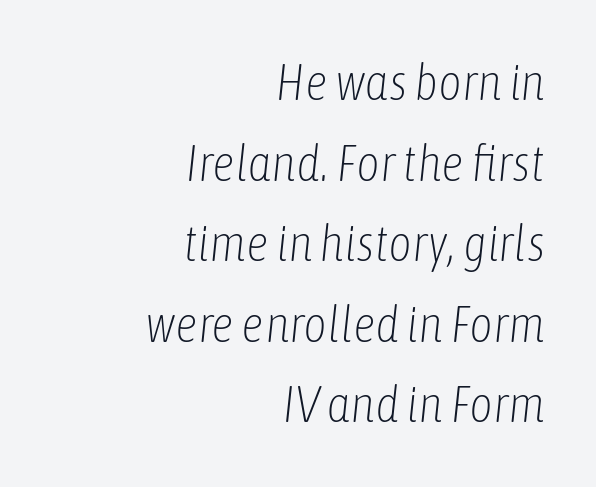
{"italic": "yes", "lean": "right", "slant_degrees": 6, "bold": "no", "weight": "light", "width": "condensed", "stroke_contrast": "low", "x_height": "medium", "monospaced": "no", "underline": "no", "align": "right", "line_spacing": "normal", "line_spacing_ratio": 1.58, "letter_spacing": "normal", "letter_spacing_em": 0.0, "glyph_px": 51}
